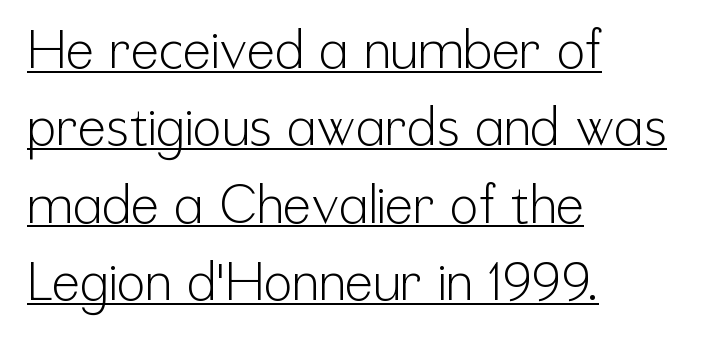
Characters follow at the spacing the type designer built in. The passage shown is not bold in any degree. Classification — sans serif. The rendering uses natural spacing where letterforms have individual widths. Beneath each row of characters lies a ruled line.
